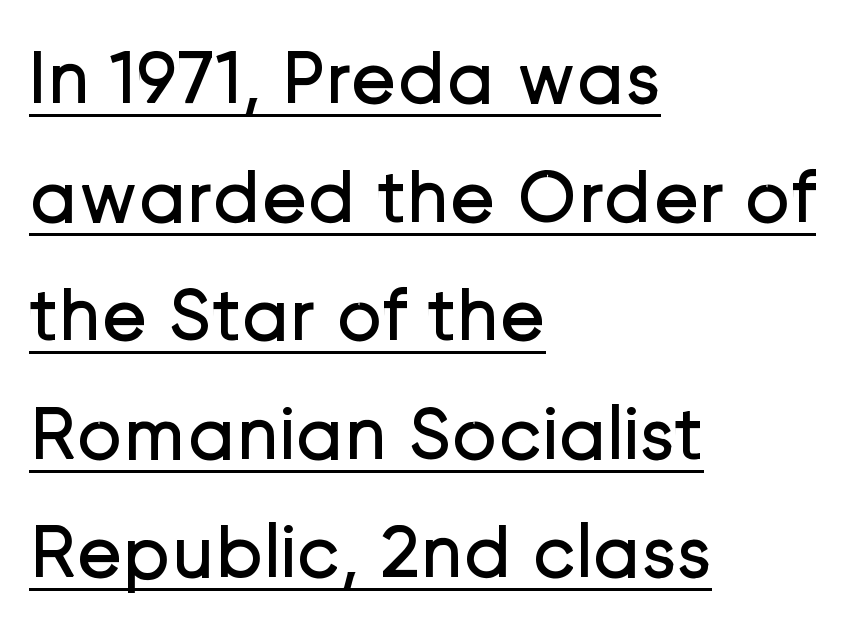
Q: Is the text bold? A: No.
Q: Is the text italic (slanted)? A: No, it is upright.
Q: Is the typeface a serif or a sans-serif typeface? A: Sans-serif.
Q: Is the text underlined? A: Yes.
Q: How is the paragraph aligned? A: Left-aligned.
Q: Is the spacing between letters normal or unusually wide? A: Normal.
Q: Is the spacing between lines tight, normal or loose? A: Normal.
Q: Width (condensed, normal, or wide)? A: Normal.
Q: Stroke contrast? A: Low.
Q: x-height? A: Medium.
Q: Monospaced? A: No.
